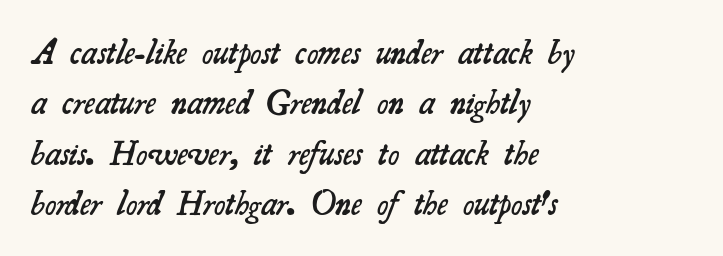
Old-style or modern, the face here clearly has serifs. The horizontal fit of the characters is conventional and even. The space between consecutive lines is moderate. Students, this is semibold: more ink than regular, less than bold. Do the characters align in a grid? No, the font is proportional. Letters rest on an invisible, unmarked baseline.
